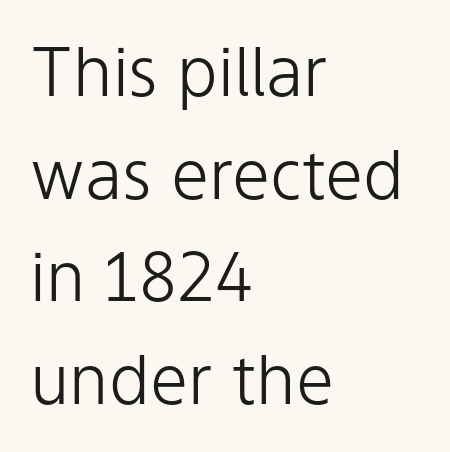
Q: Is the text bold? A: No.
Q: Is the text italic (slanted)? A: No, it is upright.
Q: Is the typeface a serif or a sans-serif typeface? A: Sans-serif.
Q: Is the text underlined? A: No.
Q: How is the paragraph aligned? A: Left-aligned.
Q: Is the spacing between letters normal or unusually wide? A: Normal.
Q: Is the spacing between lines tight, normal or loose? A: Normal.
Q: Width (condensed, normal, or wide)? A: Normal.
Q: Stroke contrast? A: Low.
Q: x-height? A: Medium.
Q: Monospaced? A: No.
